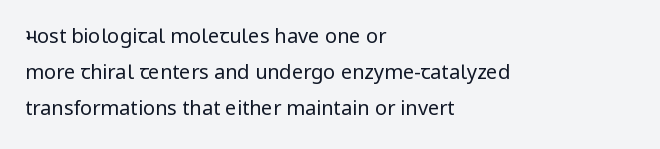
Heaviness? Minimal to ordinary, like unemphasized prose. These lines are set flush left with a ragged right edge. The type is set solid horizontally, with unmodified tracking. Lines of text with bare space underneath.
